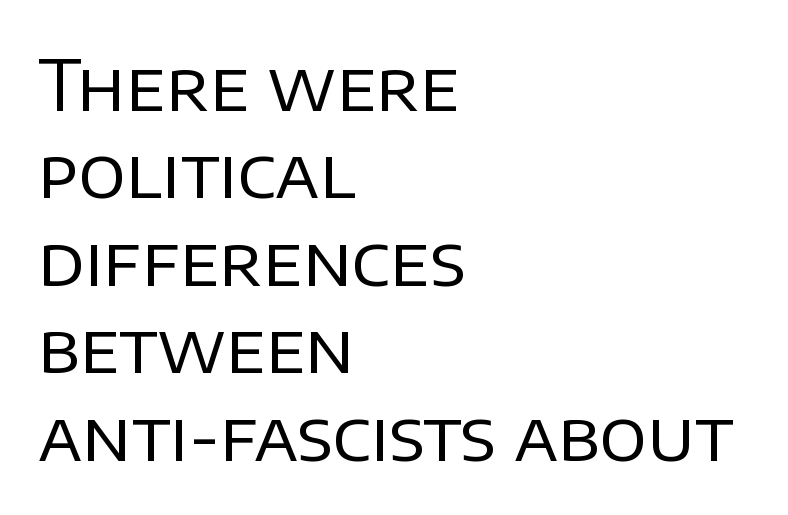
Q: Is the text bold? A: No.
Q: Is the text italic (slanted)? A: No, it is upright.
Q: Is the typeface a serif or a sans-serif typeface? A: Sans-serif.
Q: Is the text underlined? A: No.
Q: How is the paragraph aligned? A: Left-aligned.
Q: Is the spacing between letters normal or unusually wide? A: Normal.
Q: Is the spacing between lines tight, normal or loose? A: Normal.
Q: Width (condensed, normal, or wide)? A: Normal.
Q: Stroke contrast? A: Low.
Q: x-height? A: Large.
Q: Monospaced? A: No.
